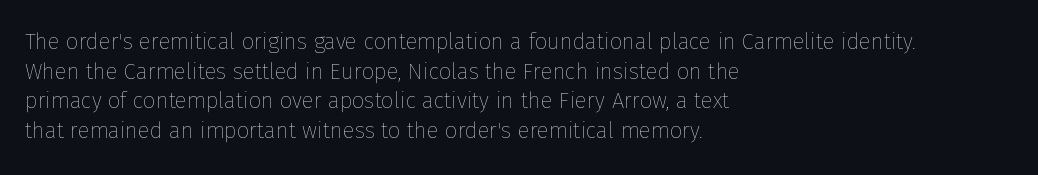
{"italic": "no", "bold": "no", "underline": "no", "align": "left", "line_spacing": "normal", "line_spacing_ratio": 1.35, "letter_spacing": "normal", "letter_spacing_em": 0.0, "glyph_px": 22}
